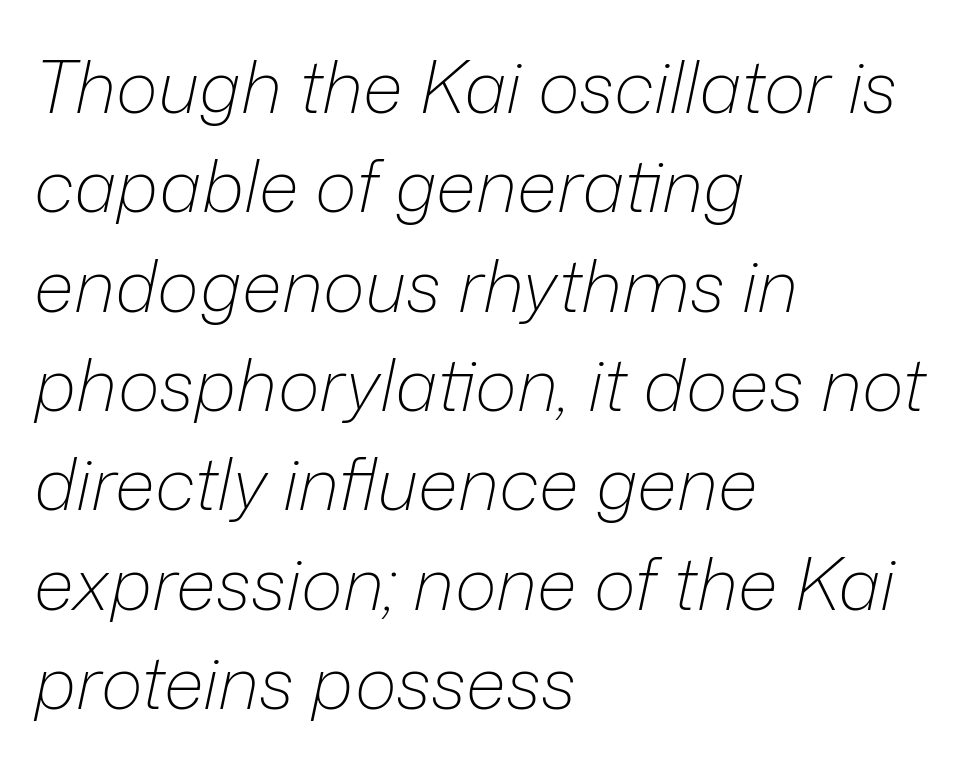
Q: Is the text bold? A: No.
Q: Is the text italic (slanted)? A: Yes, it leans right by about 12 degrees.
Q: Is the text underlined? A: No.
Q: How is the paragraph aligned? A: Left-aligned.
Q: Is the spacing between letters normal or unusually wide? A: Normal.
Q: Is the spacing between lines tight, normal or loose? A: Normal.
Q: Width (condensed, normal, or wide)? A: Normal.
Q: Stroke contrast? A: Low.
Q: x-height? A: Medium.
Q: Monospaced? A: No.
